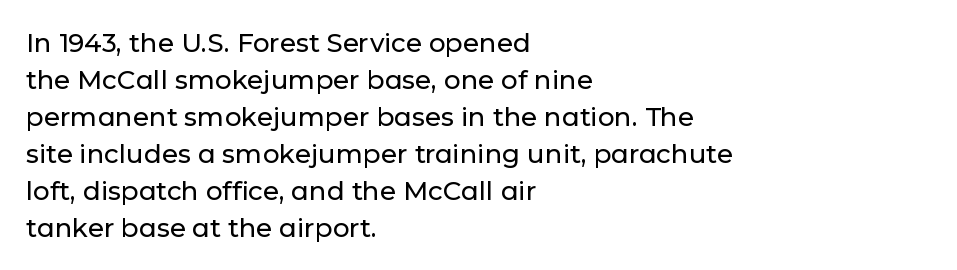
Q: Is the text italic (slanted)? A: No, it is upright.
Q: Is the text underlined? A: No.
Q: How is the paragraph aligned? A: Left-aligned.
Q: Is the spacing between letters normal or unusually wide? A: Normal.
Q: Is the spacing between lines tight, normal or loose? A: Normal.
